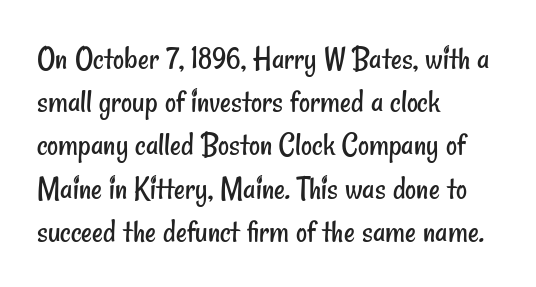
Q: Is the text bold? A: No.
Q: Is the typeface a serif or a sans-serif typeface? A: Sans-serif.
Q: Is the text underlined? A: No.
Q: How is the paragraph aligned? A: Left-aligned.
Q: Is the spacing between letters normal or unusually wide? A: Normal.
Q: Is the spacing between lines tight, normal or loose? A: Normal.
Q: Width (condensed, normal, or wide)? A: Condensed.
Q: Stroke contrast? A: Low.
Q: x-height? A: Small.
Q: Monospaced? A: No.
